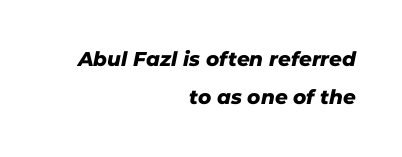
{"underline": "no", "align": "right", "line_spacing": "loose", "line_spacing_ratio": 1.92, "letter_spacing": "normal", "letter_spacing_em": 0.0, "glyph_px": 20}
